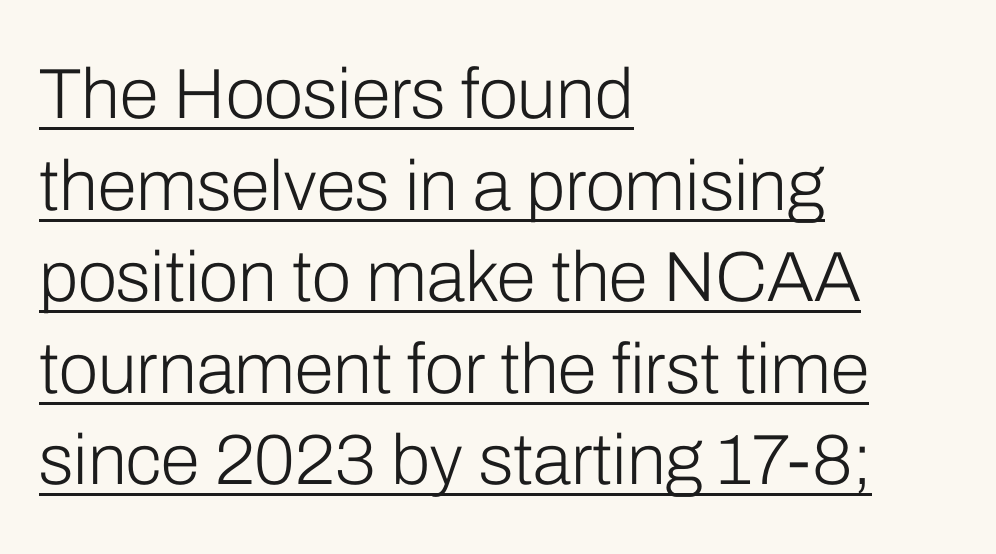
The rag falls on the right side of this text block. No feet cap the strokes, marking this as sans-serif type. The passage shown has conventional tracking throughout. The rows are spaced the way most documents space them.
